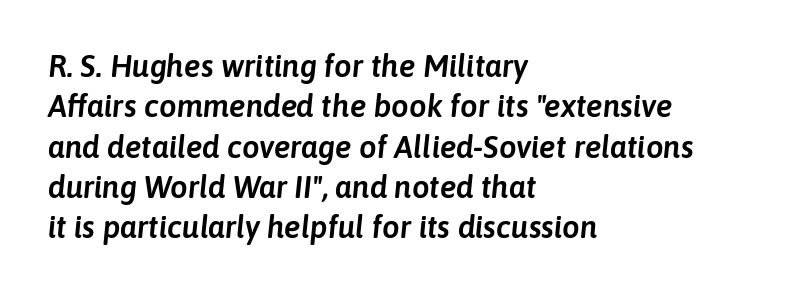
The image shows 31 px text type, italic (leaning right); set left-aligned, normal line spacing (1.3x), normal letter spacing, not underlined; low stroke contrast and a medium x-height.
